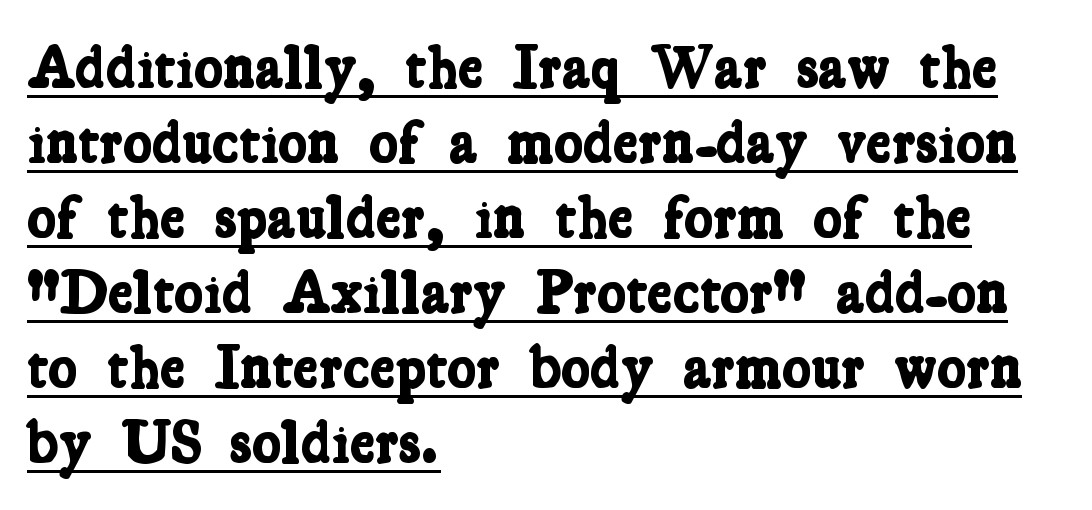
Varying glyph widths throughout — classic text-font behaviour. These lines carry a lot of weight — the face is fully bold. The rendering uses the underline text-decoration. The typesetter chose a ragged-right arrangement here. This is serif lettering, the kind often seen in printed books. The letterforms sit shoulder to shoulder at normal distance.
